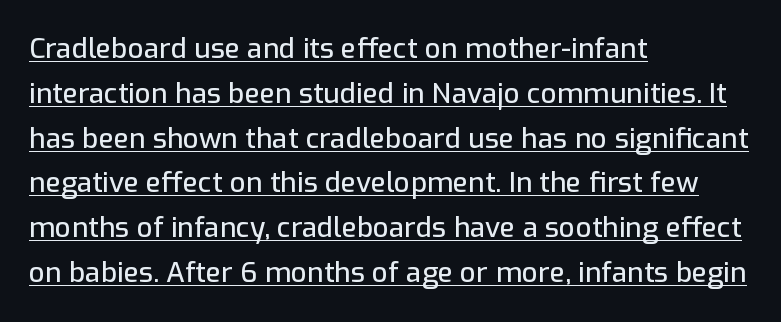
Q: Is the text italic (slanted)? A: No, it is upright.
Q: Is the typeface a serif or a sans-serif typeface? A: Sans-serif.
Q: Is the text underlined? A: Yes.
Q: How is the paragraph aligned? A: Left-aligned.
Q: Is the spacing between letters normal or unusually wide? A: Normal.
Q: Is the spacing between lines tight, normal or loose? A: Normal.
Q: Width (condensed, normal, or wide)? A: Normal.
Q: Stroke contrast? A: Low.
Q: x-height? A: Medium.
Q: Monospaced? A: No.
